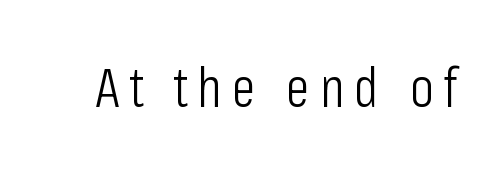
The image shows 55 px light, condensed sans-serif type, upright; set not underlined; low stroke contrast and a medium x-height.
